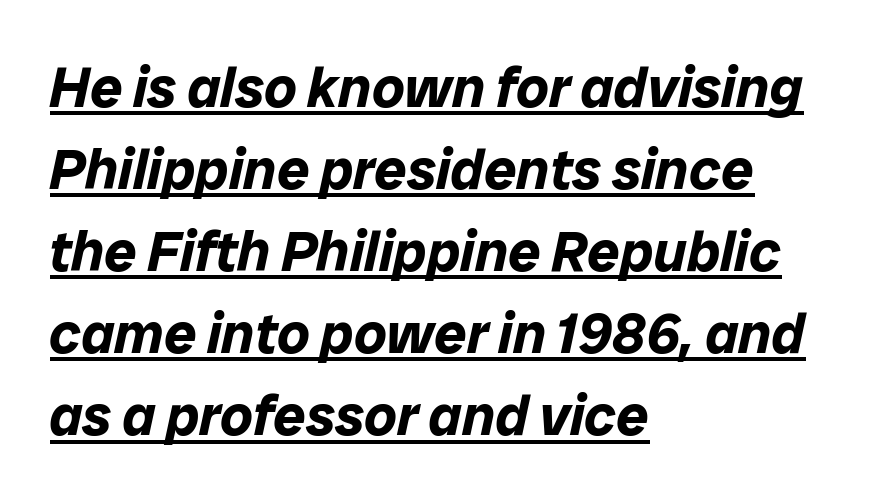
{"italic": "yes", "lean": "right", "slant_degrees": 12, "bold": "yes", "weight": "bold", "width": "normal", "stroke_contrast": "low", "x_height": "medium", "monospaced": "no", "underline": "yes", "align": "left", "line_spacing": "normal", "line_spacing_ratio": 1.44, "letter_spacing": "normal", "letter_spacing_em": 0.0, "glyph_px": 57}
